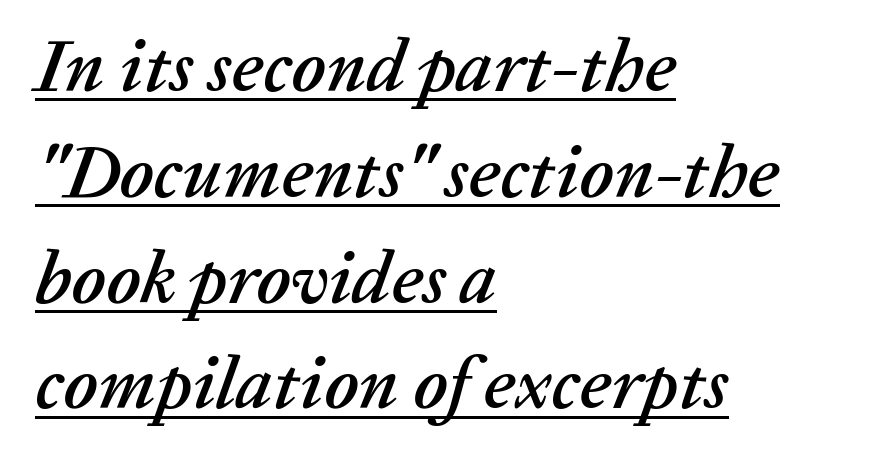
The image shows 74 px text type, italic (leaning right); set left-aligned, normal line spacing (1.43x), normal letter spacing, underlined; low stroke contrast and a medium x-height.
